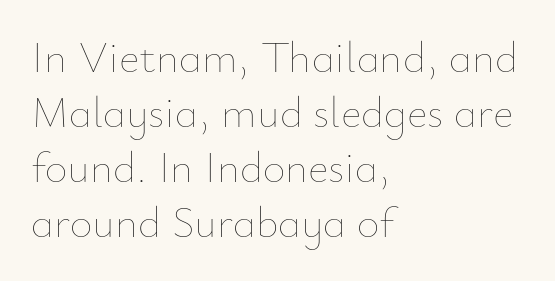
There is no visible air inserted between adjacent glyphs. Students, observe: this is what conventionally led text looks like. Posture: upright roman. The font sits on the lighter half of the weight spectrum, regular included.
